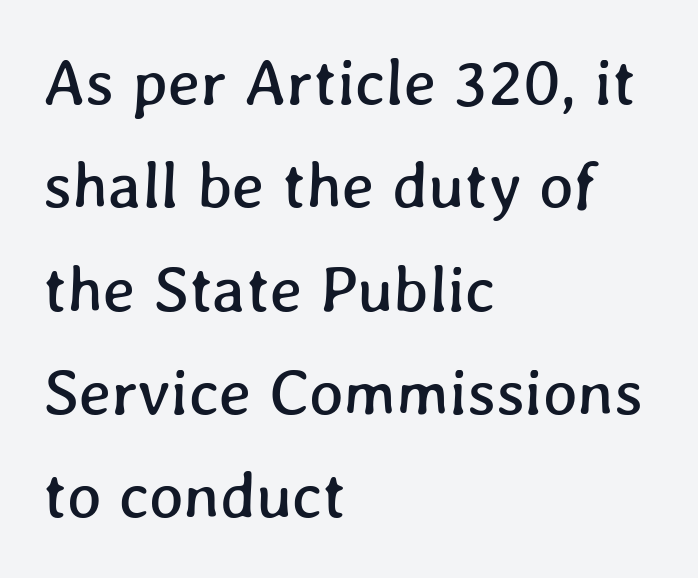
{"width": "normal", "stroke_contrast": "low", "x_height": "medium", "monospaced": "no", "underline": "no", "align": "left", "line_spacing": "normal", "line_spacing_ratio": 1.59, "letter_spacing": "normal", "letter_spacing_em": 0.0, "glyph_px": 65}
